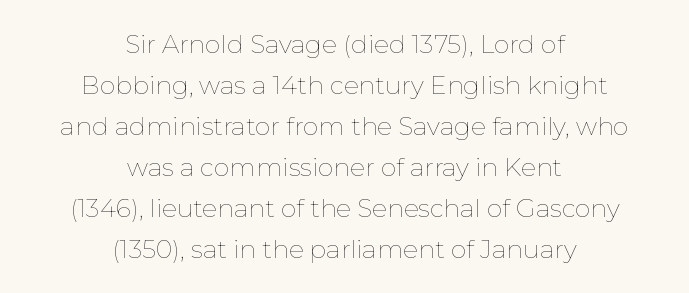
The image shows 25 px text type, upright; set centered, normal line spacing (1.64x), normal letter spacing, not underlined.
